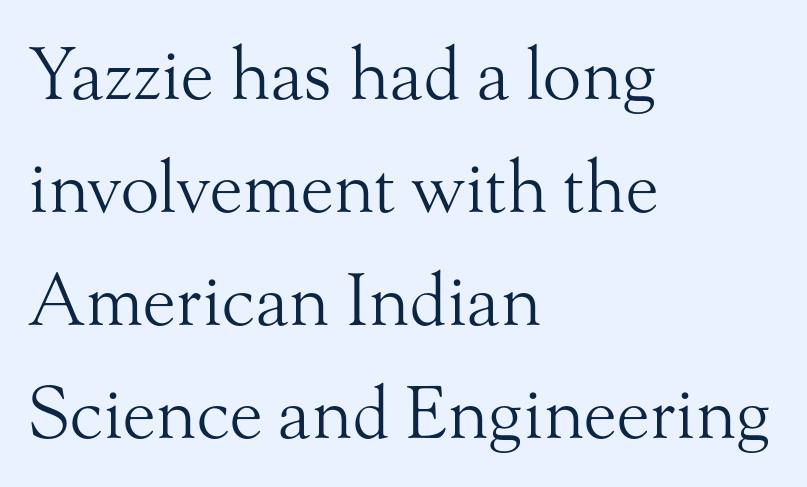
{"serif": "yes", "italic": "no", "bold": "no", "weight": "light", "width": "normal", "stroke_contrast": "medium", "x_height": "small", "monospaced": "no", "underline": "no", "align": "left", "line_spacing": "normal", "line_spacing_ratio": 1.59, "letter_spacing": "normal", "letter_spacing_em": 0.0, "glyph_px": 71}
